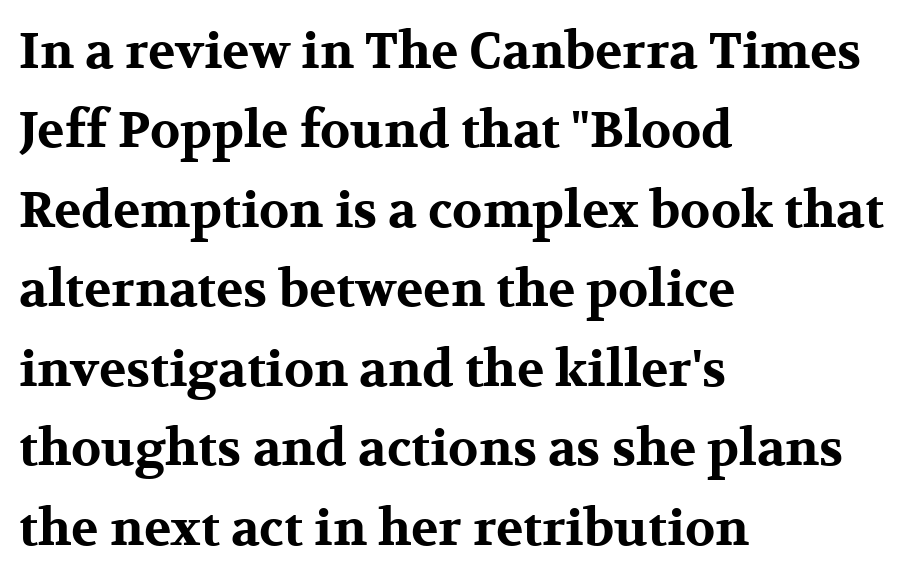
{"serif": "yes", "italic": "no", "bold": "yes", "weight": "bold", "width": "wide", "stroke_contrast": "medium", "x_height": "medium", "monospaced": "no", "underline": "no", "align": "left", "line_spacing": "normal", "line_spacing_ratio": 1.59, "letter_spacing": "normal", "letter_spacing_em": 0.0, "glyph_px": 50}
